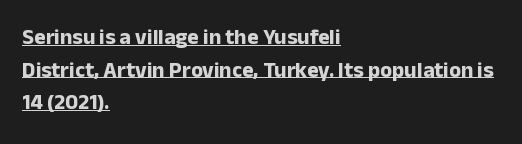
{"italic": "no", "bold": "yes", "underline": "yes", "align": "left", "line_spacing": "normal", "line_spacing_ratio": 1.48, "letter_spacing": "normal", "letter_spacing_em": 0.0, "glyph_px": 22}
